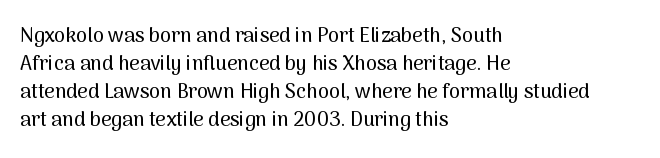
The image shows 20 px text type, upright; set left-aligned, normal line spacing (1.4x), normal letter spacing, not underlined.
